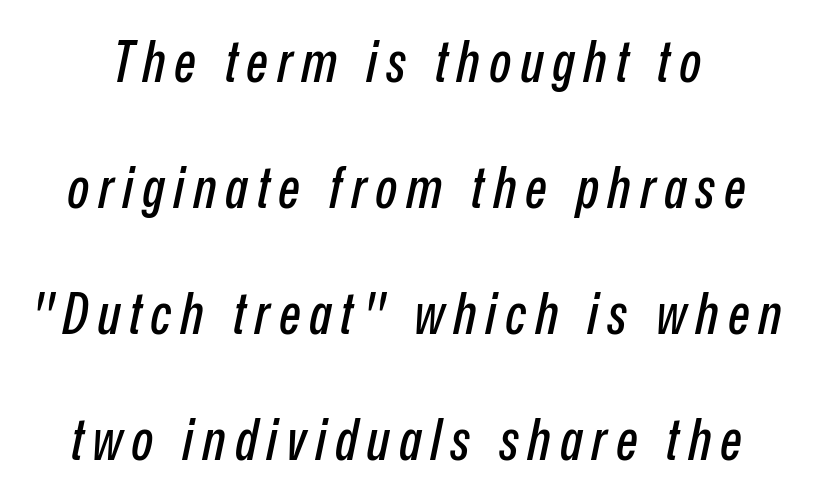
Q: Is the text italic (slanted)? A: Yes, it leans right by about 12 degrees.
Q: Is the text underlined? A: No.
Q: Is the spacing between lines tight, normal or loose? A: Loose.
Q: Width (condensed, normal, or wide)? A: Condensed.
Q: Stroke contrast? A: Low.
Q: x-height? A: Medium.
Q: Monospaced? A: No.
